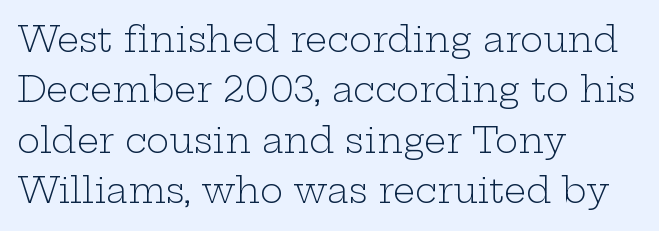
Q: Is the text bold? A: No.
Q: Is the text italic (slanted)? A: No, it is upright.
Q: Is the typeface a serif or a sans-serif typeface? A: Serif.
Q: Is the text underlined? A: No.
Q: How is the paragraph aligned? A: Left-aligned.
Q: Is the spacing between letters normal or unusually wide? A: Normal.
Q: Is the spacing between lines tight, normal or loose? A: Normal.
Q: Width (condensed, normal, or wide)? A: Wide.
Q: Stroke contrast? A: Low.
Q: x-height? A: Medium.
Q: Monospaced? A: No.
